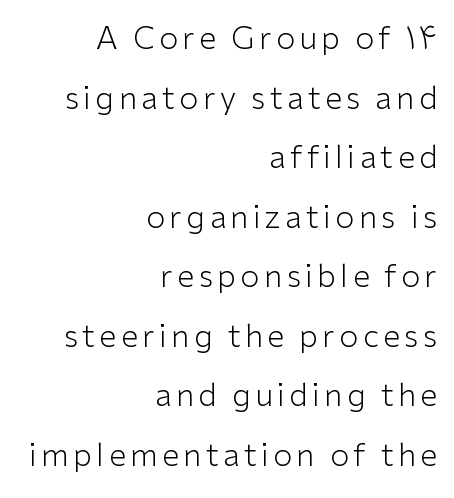
The image shows 31 px light sans-serif type, upright; set right-aligned, loose line spacing (1.92x), not underlined; low stroke contrast and a medium x-height.
